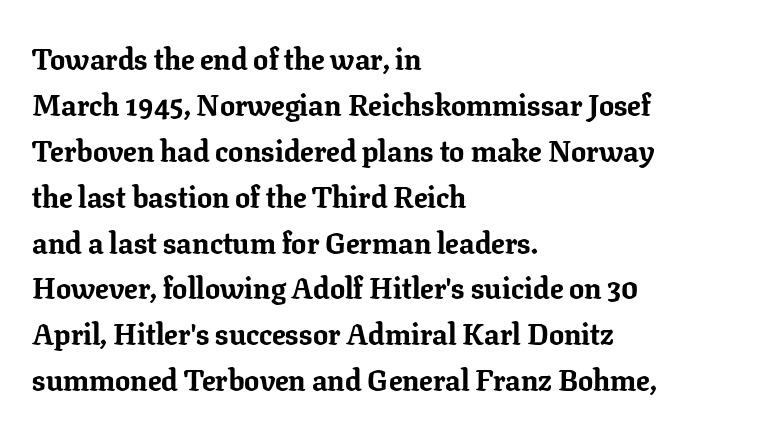
The image shows 30 px bold serif type, upright; set left-aligned, normal line spacing (1.53x), normal letter spacing, not underlined; low stroke contrast and a medium x-height.
